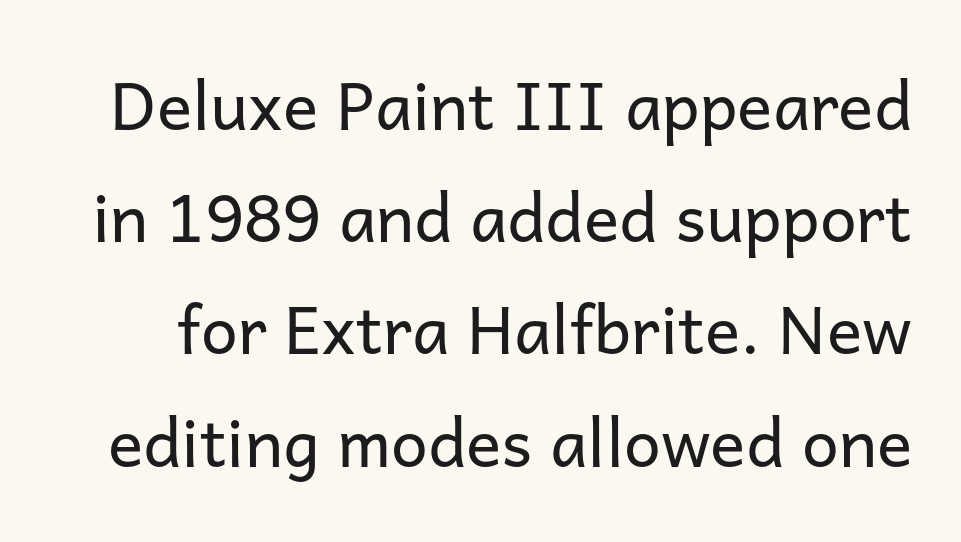
{"serif": "no", "italic": "no", "bold": "no", "weight": "regular", "width": "normal", "stroke_contrast": "low", "x_height": "medium", "monospaced": "no", "underline": "no", "line_spacing": "normal", "line_spacing_ratio": 1.7, "letter_spacing": "normal", "letter_spacing_em": 0.0, "glyph_px": 66}
